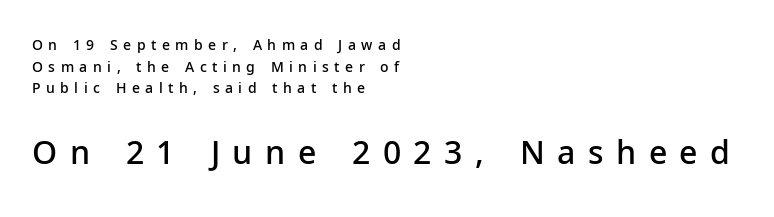
The image shows 32 px semibold sans-serif type, upright; set left-aligned, normal line spacing (1.54x), unusually wide letter spacing (+0.39 em), not underlined; the second (bottom) block is 2.29x larger; low stroke contrast and a medium x-height.
